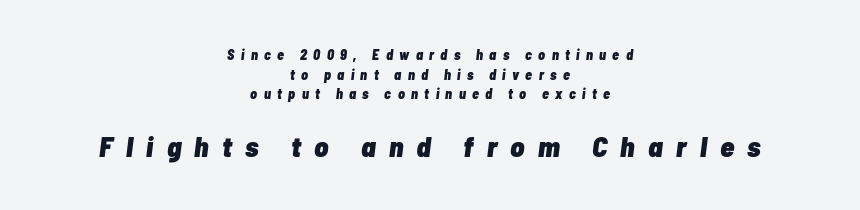
{"italic": "yes", "lean": "right", "slant_degrees": 7, "bold": "yes", "weight": "heavy", "width": "condensed", "stroke_contrast": "low", "x_height": "medium", "monospaced": "no", "underline": "no", "align": "center", "line_spacing": "normal", "line_spacing_ratio": 1.41, "letter_spacing": "wide", "letter_spacing_em": 0.46, "larger_block": "second", "size_ratio": 2.07, "glyph_px": 29}
